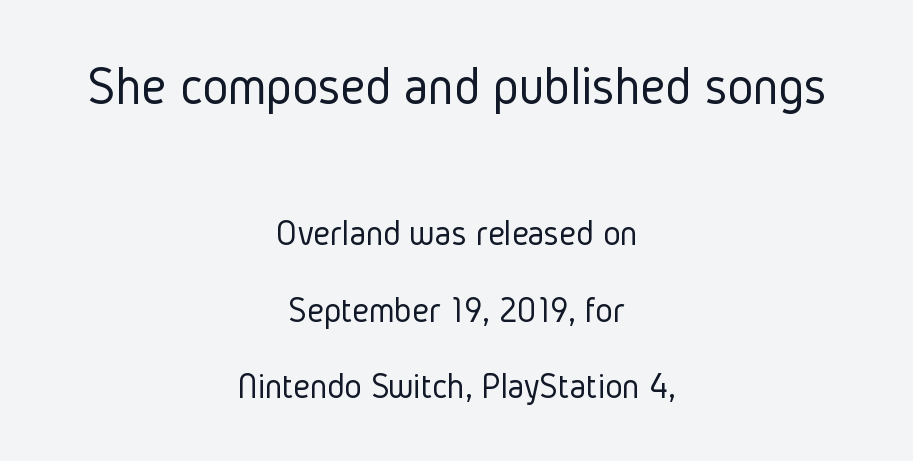
The face looks like a standard text weight, possibly lighter. You get the large type first, then a drop to smaller type. In CSS terms this would be text-align: center. One glance says open: line gaps are wider than usual. The type family on display is of the sans-serif kind. Nothing unusual about the tracking: characters are spaced as the font intends.
